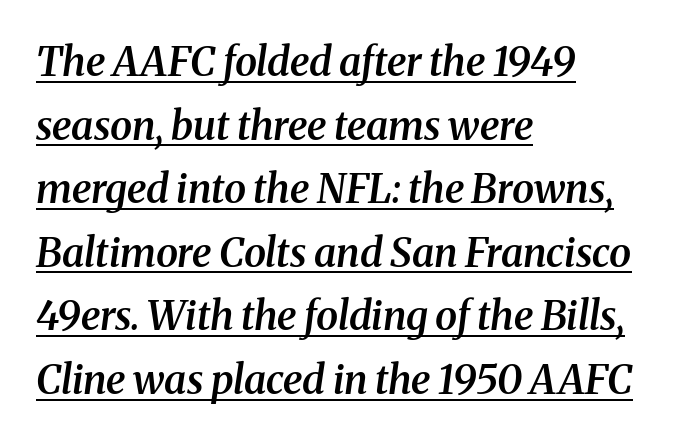
Teacher's note: observe the even left margin — that is flush-left alignment. These characters rest on top of a visible drawn line. Tracking here is standard; glyphs follow each other at the usual distance. The specimen reads as italic at a glance. The font family rendered here belongs to the serif group.
